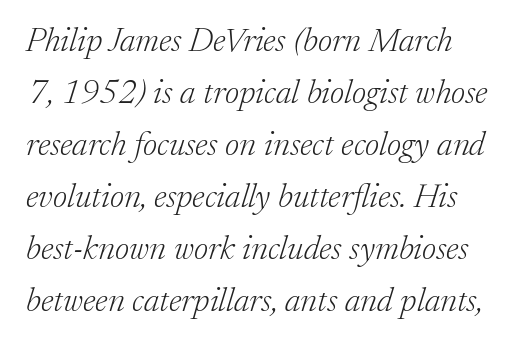
{"serif": "yes", "italic": "yes", "lean": "right", "slant_degrees": 17, "bold": "no", "weight": "light", "width": "normal", "stroke_contrast": "low", "x_height": "medium", "monospaced": "no", "underline": "no", "line_spacing": "normal", "line_spacing_ratio": 1.53, "letter_spacing": "normal", "letter_spacing_em": 0.0, "glyph_px": 34}
